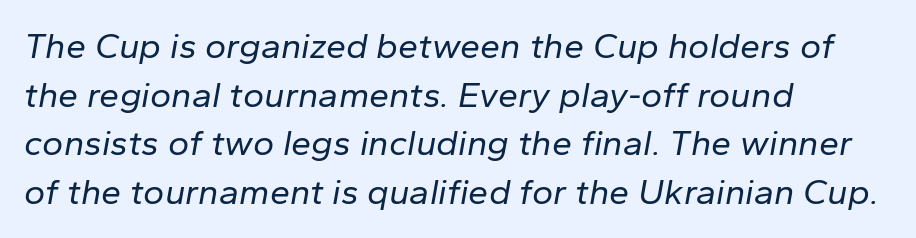
The image shows 36 px regular-weight type, italic (leaning right); set left-aligned, normal line spacing (1.35x), normal letter spacing, not underlined; low stroke contrast and a medium x-height.
